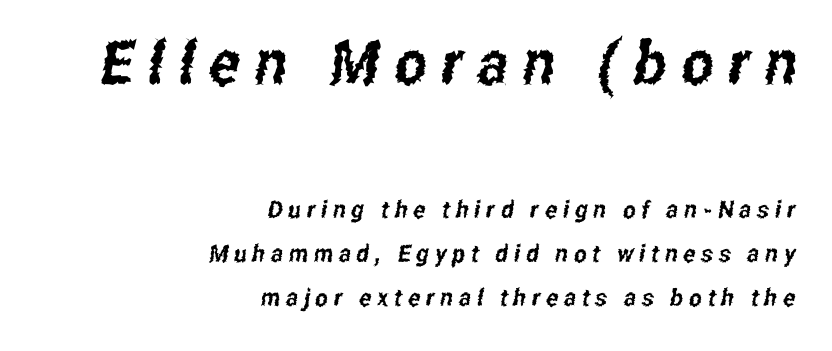
This sample is right-justified, so line beginnings fall wherever the words allow. The earlier block is typeset at a bigger size than the later block. Check under the words: just untouched page. Each letter's strokes conclude bluntly, with no projecting serifs.
